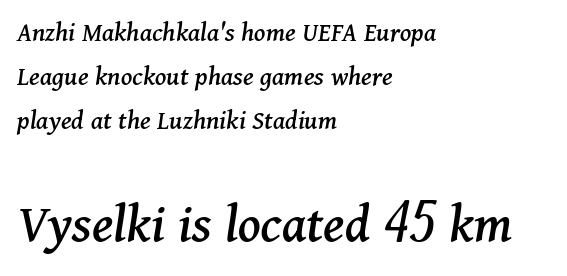
The image shows 56 px serif type, italic (leaning right); set left-aligned, normal line spacing (1.57x), normal letter spacing, not underlined; the second (bottom) block is 2.0x larger; medium stroke contrast and a medium x-height.
